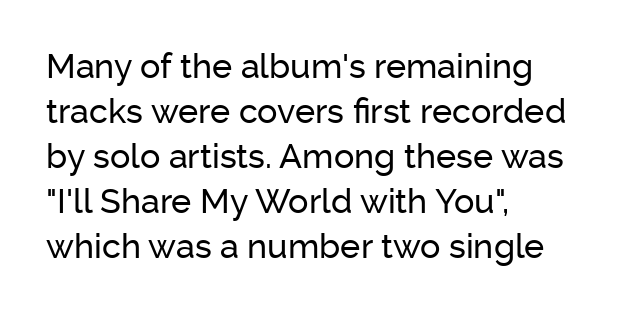
{"serif": "no", "italic": "no", "width": "normal", "stroke_contrast": "low", "x_height": "medium", "monospaced": "no", "underline": "no", "align": "left", "line_spacing": "normal", "line_spacing_ratio": 1.32, "letter_spacing": "normal", "letter_spacing_em": 0.0, "glyph_px": 34}
